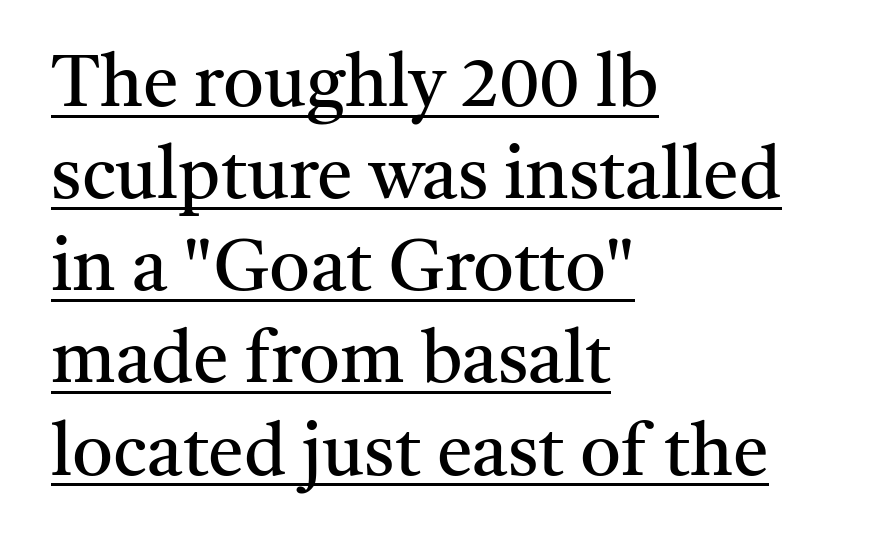
Compared with typical body copy, the letter spacing here is the same. The letters carry serifs — small finishing strokes at the ends of their stems. Caption: lettering with a line underneath. The rendering uses natural spacing where letterforms have individual widths. Reading down the column, the eye jumps a familiar distance to each next line. These lines stack with their left ends in a neat column.
